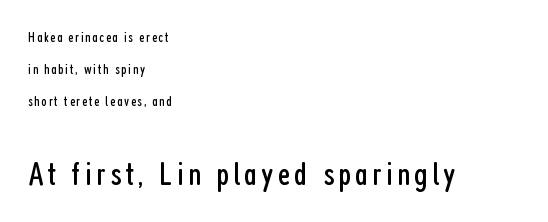
{"serif": "no", "italic": "no", "bold": "no", "weight": "regular", "width": "condensed", "stroke_contrast": "low", "x_height": "medium", "monospaced": "no", "underline": "no", "align": "left", "line_spacing": "loose", "line_spacing_ratio": 2.28, "larger_block": "second", "size_ratio": 2.43, "glyph_px": 34}
